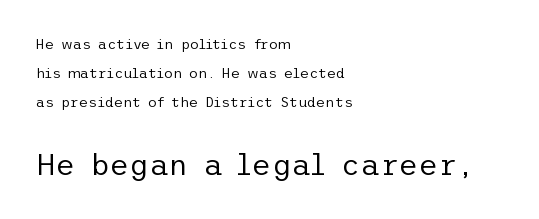
Letterform terminals end flat and unadorned throughout the passage. Visually the block forms a straight wall on the left and a jagged coastline on the right. Lines of text with bare space underneath. Size hierarchy here favors the trailing block over the leading one.
